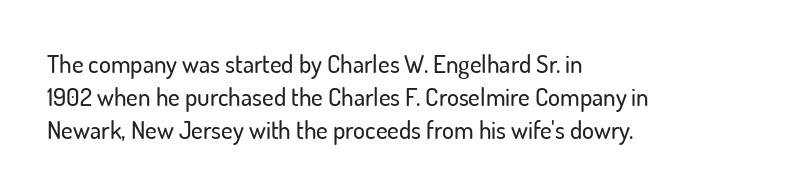
The image shows 25 px text type, upright; set left-aligned, normal line spacing (1.33x), normal letter spacing, not underlined.
